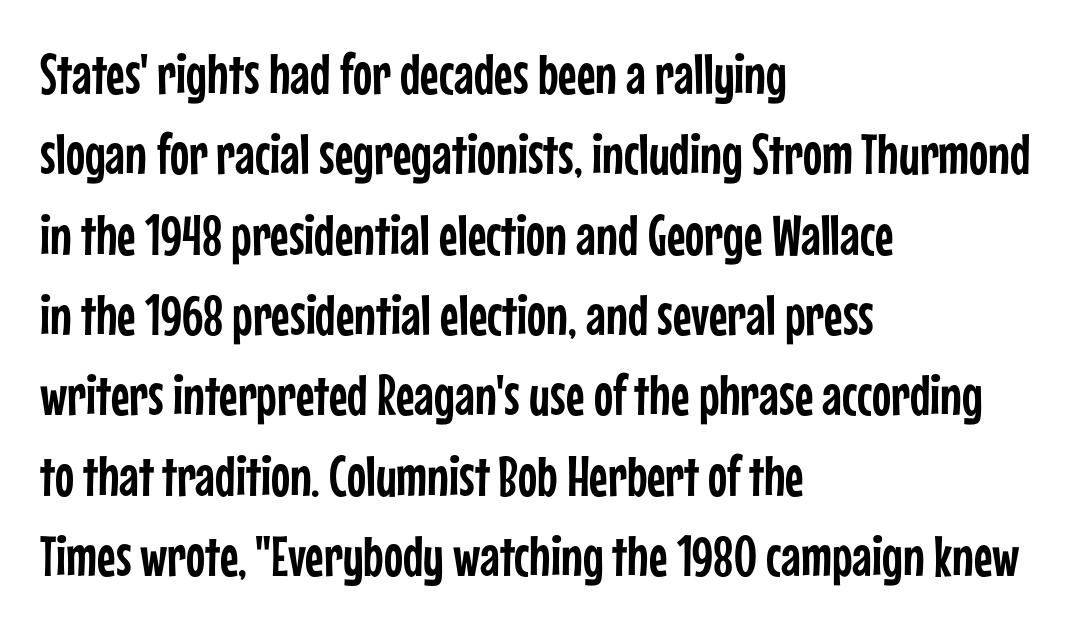
Q: Is the text italic (slanted)? A: No, it is upright.
Q: Is the typeface a serif or a sans-serif typeface? A: Sans-serif.
Q: Is the text underlined? A: No.
Q: How is the paragraph aligned? A: Left-aligned.
Q: Is the spacing between letters normal or unusually wide? A: Normal.
Q: Is the spacing between lines tight, normal or loose? A: Normal.
Q: Width (condensed, normal, or wide)? A: Condensed.
Q: Stroke contrast? A: Low.
Q: x-height? A: Medium.
Q: Monospaced? A: No.
